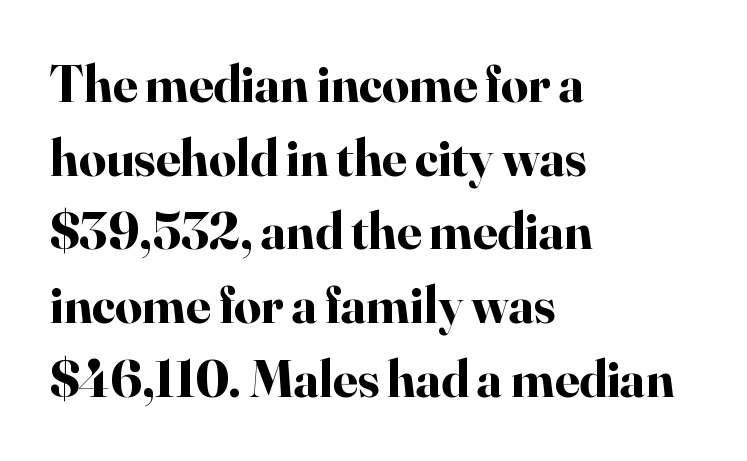
{"serif": "yes", "italic": "no", "bold": "yes", "weight": "bold", "width": "normal", "stroke_contrast": "high", "x_height": "small", "monospaced": "no", "underline": "no", "align": "left", "line_spacing": "normal", "line_spacing_ratio": 1.39, "letter_spacing": "normal", "letter_spacing_em": 0.0, "glyph_px": 53}
